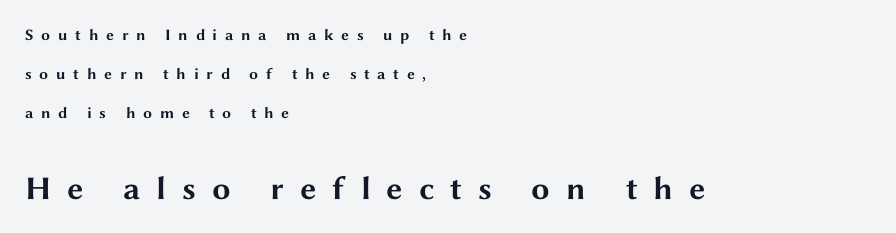
Substantial extra tracking has been applied to these lines. The rendering uses natural spacing where letterforms have individual widths. Regarding serifs, this sample does without them. Small over large — that's the arrangement of the two blocks here.
